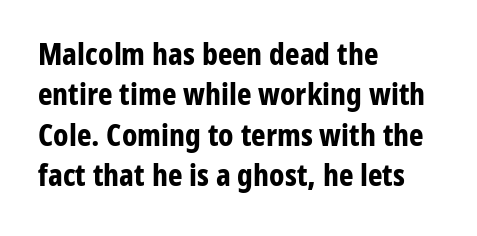
Q: Is the text bold? A: Yes.
Q: Is the text italic (slanted)? A: No, it is upright.
Q: Is the typeface a serif or a sans-serif typeface? A: Sans-serif.
Q: Is the text underlined? A: No.
Q: How is the paragraph aligned? A: Left-aligned.
Q: Is the spacing between letters normal or unusually wide? A: Normal.
Q: Is the spacing between lines tight, normal or loose? A: Normal.
Q: Width (condensed, normal, or wide)? A: Condensed.
Q: Stroke contrast? A: Low.
Q: x-height? A: Medium.
Q: Monospaced? A: No.
